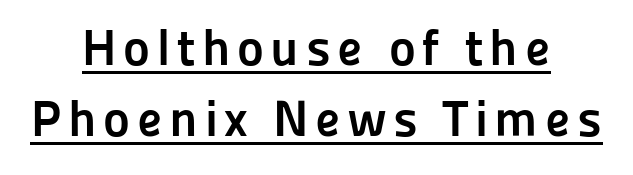
These lines sit exactly where default settings would place them. Designer's note — italics off, roman on. Every letter is thick-stroked: bold, no question. Looks like someone drew a line under every word here.
